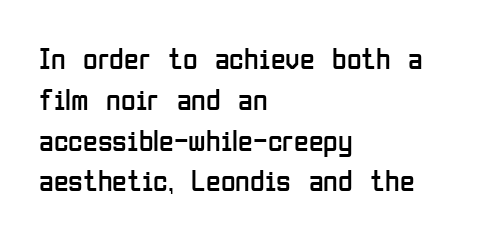
The image shows 30 px regular-weight, condensed sans-serif type, upright; set left-aligned, normal line spacing (1.36x), normal letter spacing, not underlined; low stroke contrast and a medium x-height.
